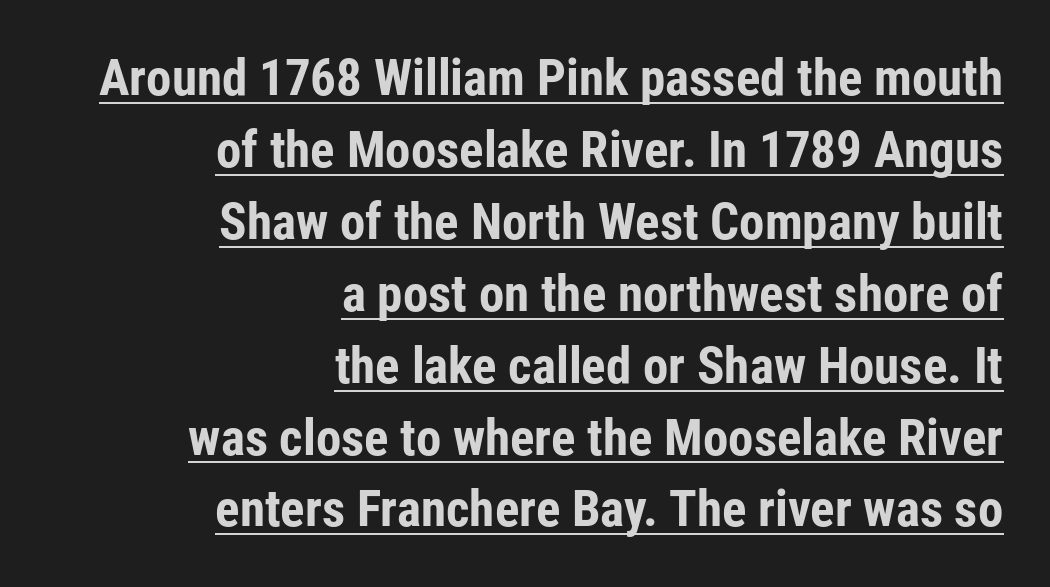
The image shows 51 px bold, condensed sans-serif type, upright; set right-aligned, normal line spacing (1.41x), normal letter spacing, underlined; low stroke contrast and a medium x-height.
